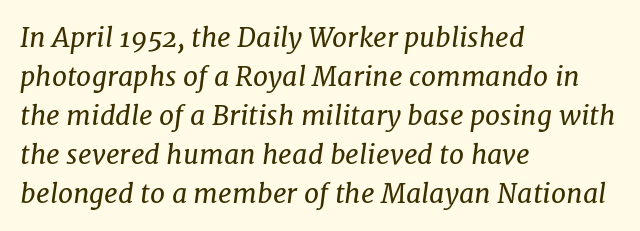
The typesetter chose a ragged-right arrangement here. Stems here are at most as thick as an everyday book face. Characters follow at the spacing the type designer built in. Anything drawn beneath the words? Only blank space. The typography opts for an oblique posture over an upright one.
